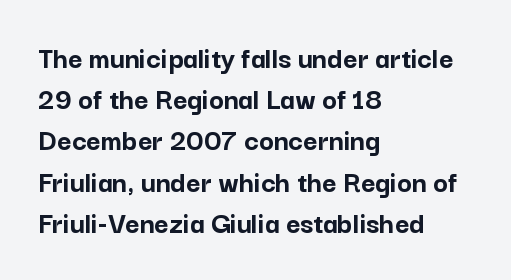
The image shows 31 px semibold sans-serif type, upright; set left-aligned, normal line spacing (1.33x), normal letter spacing, not underlined; low stroke contrast and a medium x-height.
